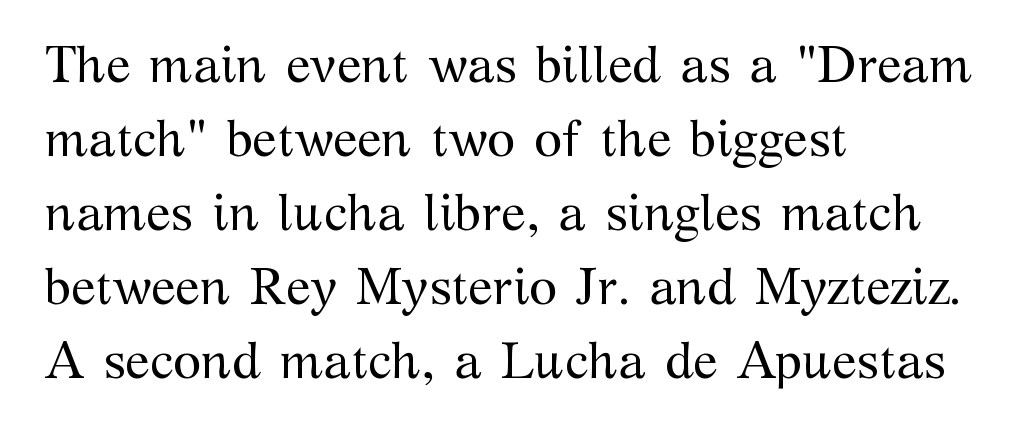
Q: Is the text bold? A: No.
Q: Is the text italic (slanted)? A: No, it is upright.
Q: Is the typeface a serif or a sans-serif typeface? A: Serif.
Q: Is the text underlined? A: No.
Q: How is the paragraph aligned? A: Left-aligned.
Q: Is the spacing between letters normal or unusually wide? A: Normal.
Q: Is the spacing between lines tight, normal or loose? A: Normal.
Q: Width (condensed, normal, or wide)? A: Normal.
Q: Stroke contrast? A: Medium.
Q: x-height? A: Medium.
Q: Monospaced? A: No.
